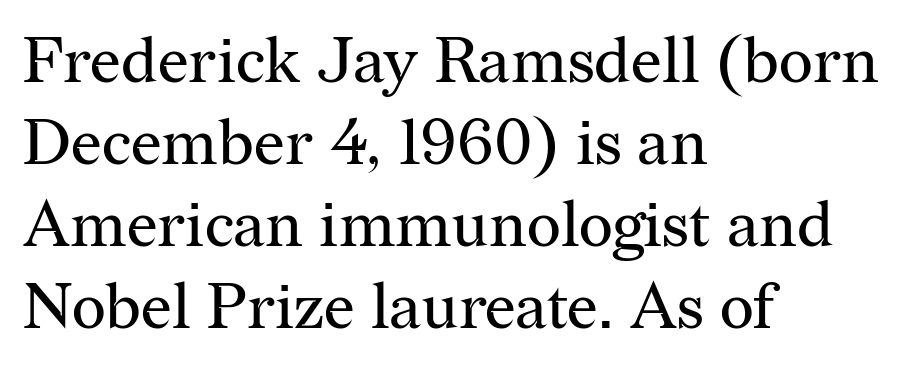
The image shows 65 px regular-weight serif type, upright; set left-aligned, normal line spacing (1.26x), normal letter spacing, not underlined; medium stroke contrast and a medium x-height.
